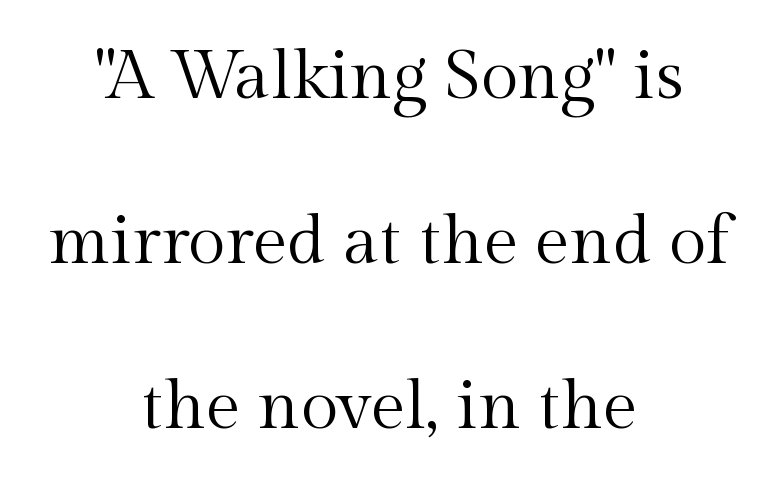
The typesetting does not lean heavy: it is not bold. The rendering positions every line midway between the sides. The letters advance in unequal steps, a hallmark of proportional type. A typesetter would mark this as roman, not italic. The strip under each line holds only bare page. Rows of type keep a wide berth in the vertical direction.
